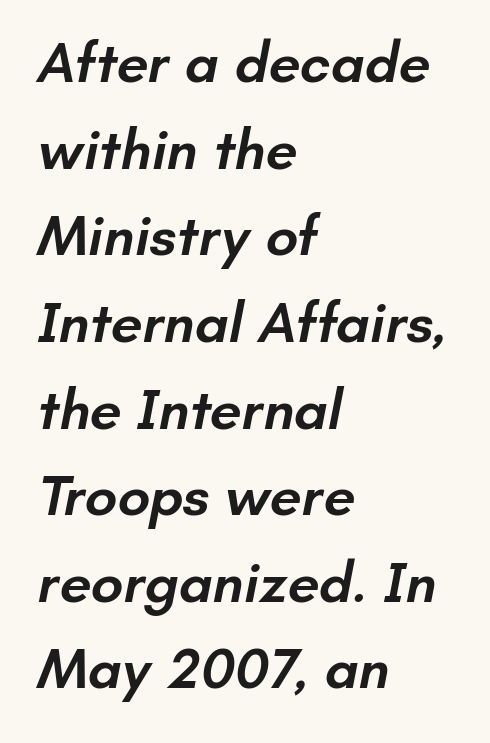
The image shows 57 px semibold sans-serif type; set left-aligned, normal line spacing (1.52x), normal letter spacing, not underlined; low stroke contrast and a small x-height.
